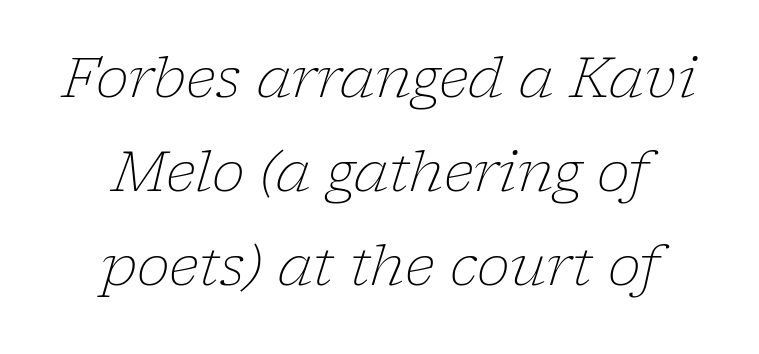
The letterforms sit shoulder to shoulder at normal distance. The letters look calm and open, with moderate or lighter stems. This rendering employs a face with finishing strokes, i.e., a serif. The line-height multiplier appears to be the usual default. The passage shown leans; its letterforms are oblique. Check under the words: just untouched page.
